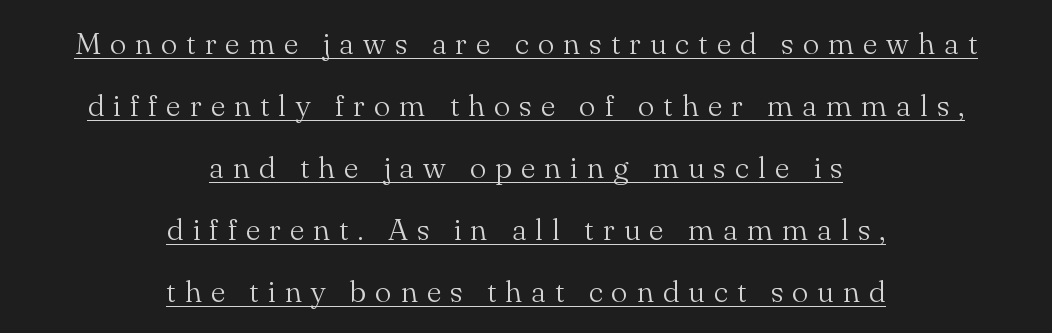
Q: Is the text bold? A: No.
Q: Is the text italic (slanted)? A: No, it is upright.
Q: Is the typeface a serif or a sans-serif typeface? A: Serif.
Q: Is the text underlined? A: Yes.
Q: How is the paragraph aligned? A: Centered.
Q: Is the spacing between letters normal or unusually wide? A: Unusually wide.
Q: Is the spacing between lines tight, normal or loose? A: Loose.
Q: Width (condensed, normal, or wide)? A: Normal.
Q: Stroke contrast? A: Medium.
Q: x-height? A: Small.
Q: Monospaced? A: No.
